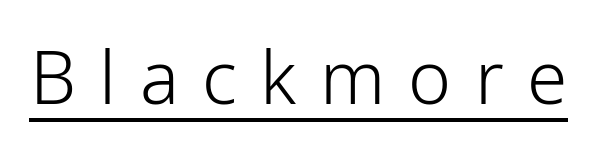
{"serif": "no", "italic": "no", "bold": "no", "weight": "light", "width": "condensed", "stroke_contrast": "low", "x_height": "medium", "monospaced": "no", "underline": "yes", "letter_spacing": "wide", "letter_spacing_em": 0.32, "glyph_px": 73}
